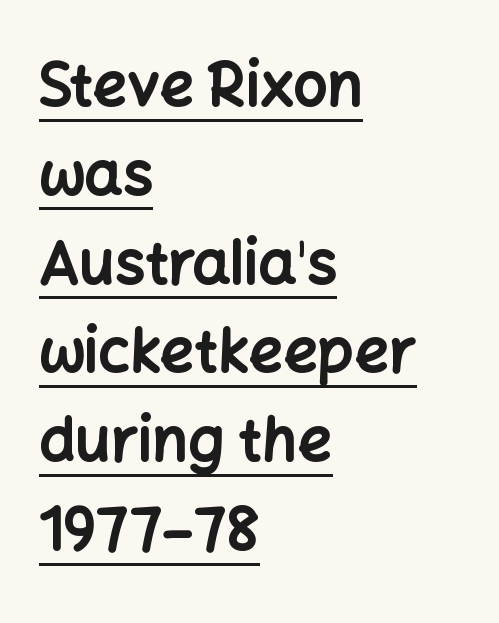
Q: Is the text bold? A: Yes.
Q: Is the text italic (slanted)? A: No, it is upright.
Q: Is the typeface a serif or a sans-serif typeface? A: Sans-serif.
Q: Is the text underlined? A: Yes.
Q: How is the paragraph aligned? A: Left-aligned.
Q: Is the spacing between letters normal or unusually wide? A: Normal.
Q: Is the spacing between lines tight, normal or loose? A: Normal.
Q: Width (condensed, normal, or wide)? A: Normal.
Q: Stroke contrast? A: Low.
Q: x-height? A: Medium.
Q: Monospaced? A: No.
